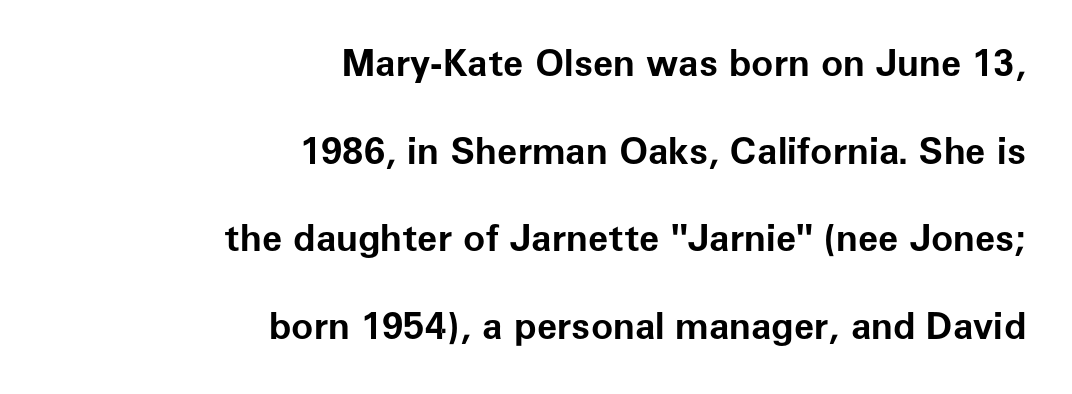
Underlining? Definitely not there. A dark, heavy texture on the line: the type is bold. Font category for this specimen: sans-serif. Characters follow at the spacing the type designer built in. The typesetter chose a ragged-left arrangement here.
